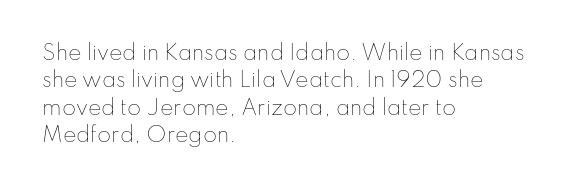
Caption: standard tracking, unaltered. Alignment: flush left. Line spacing here is normal. Weight: not bold — regular or lighter.
